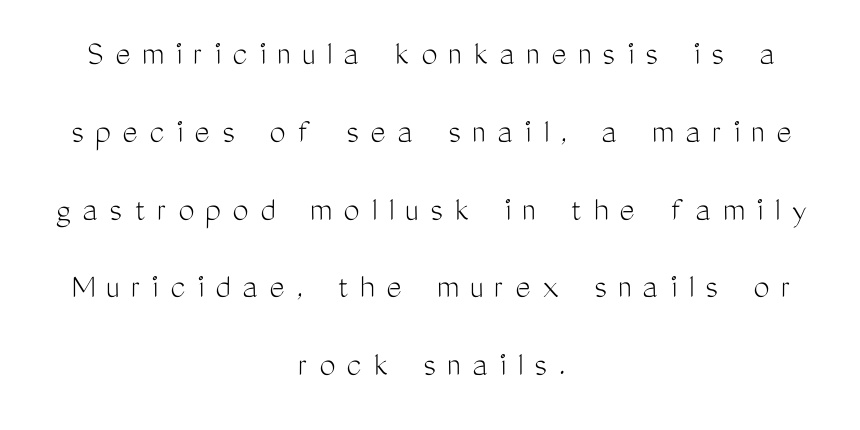
{"serif": "no", "italic": "no", "bold": "no", "weight": "light", "width": "condensed", "stroke_contrast": "medium", "x_height": "medium", "monospaced": "no", "underline": "no", "align": "center", "line_spacing": "loose", "line_spacing_ratio": 2.16, "letter_spacing": "wide", "letter_spacing_em": 0.32, "glyph_px": 36}
